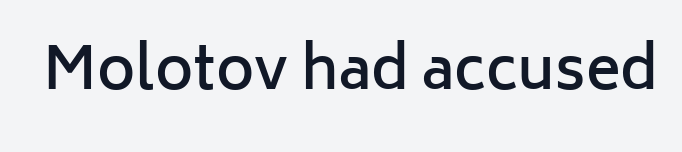
{"serif": "no", "italic": "no", "bold": "semi", "weight": "semibold", "width": "normal", "stroke_contrast": "low", "x_height": "medium", "monospaced": "no", "underline": "no", "letter_spacing": "normal", "letter_spacing_em": 0.0, "glyph_px": 58}
